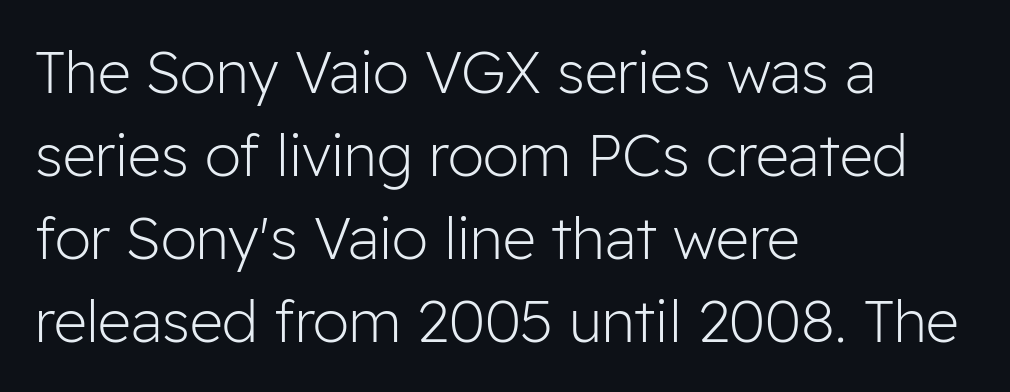
Bare-footed words on every line. Character widths vary here, with narrow letters taking less room than wide ones. The lines in this sample share a left origin and differ only in where they stop. Heft: none added — not bold. The letters stand straight up with perfectly vertical stems.
